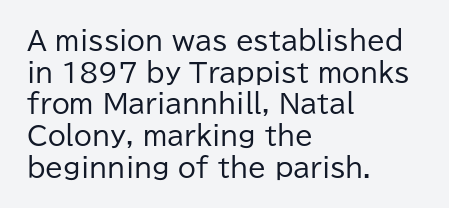
{"italic": "no", "bold": "no", "underline": "no", "align": "left", "line_spacing_ratio": 1.22, "letter_spacing": "normal", "letter_spacing_em": 0.0, "glyph_px": 26}
